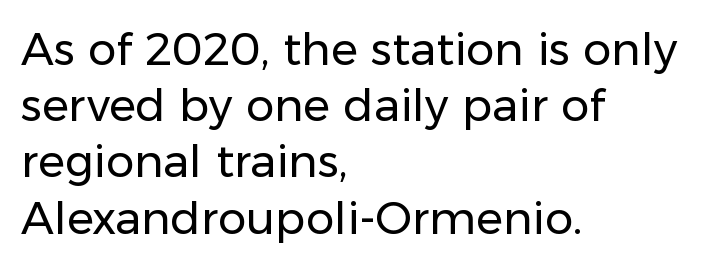
The image shows 45 px regular-weight sans-serif type, upright; set left-aligned, normal line spacing (1.25x), normal letter spacing, not underlined; low stroke contrast and a medium x-height.
